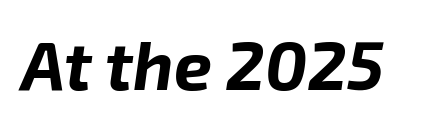
Q: Is the text bold? A: Yes.
Q: Is the text italic (slanted)? A: Yes, it leans right by about 8 degrees.
Q: Is the text underlined? A: No.
Q: Is the spacing between letters normal or unusually wide? A: Normal.
Q: Width (condensed, normal, or wide)? A: Normal.
Q: Stroke contrast? A: Low.
Q: x-height? A: Medium.
Q: Monospaced? A: No.
